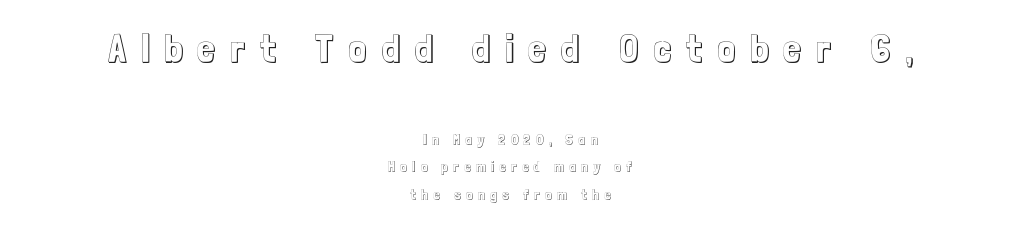
The image shows 39 px condensed type, upright; set centered, loose line spacing (1.93x), unusually wide letter spacing (+0.39 em), not underlined; the first (top) block is 2.79x larger; a medium x-height.
